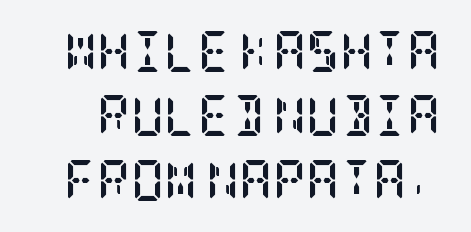
Q: Is the text bold? A: Yes.
Q: Is the text italic (slanted)? A: No, it is upright.
Q: Is the typeface a serif or a sans-serif typeface? A: Serif.
Q: Is the text underlined? A: No.
Q: Is the spacing between letters normal or unusually wide? A: Normal.
Q: Is the spacing between lines tight, normal or loose? A: Normal.
Q: Width (condensed, normal, or wide)? A: Condensed.
Q: Stroke contrast? A: Low.
Q: x-height? A: Large.
